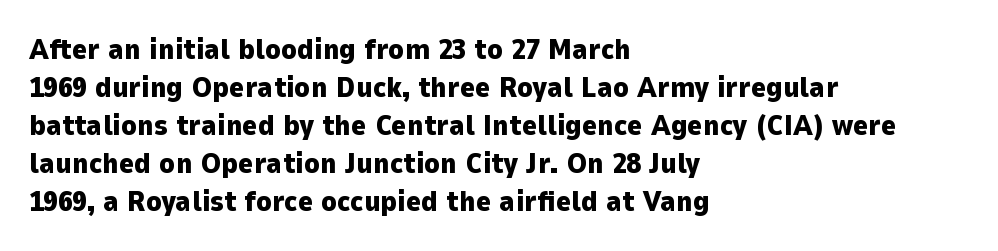
Q: Is the text bold? A: Yes.
Q: Is the text italic (slanted)? A: No, it is upright.
Q: Is the typeface a serif or a sans-serif typeface? A: Sans-serif.
Q: Is the text underlined? A: No.
Q: How is the paragraph aligned? A: Left-aligned.
Q: Is the spacing between letters normal or unusually wide? A: Normal.
Q: Is the spacing between lines tight, normal or loose? A: Normal.
Q: Width (condensed, normal, or wide)? A: Normal.
Q: Stroke contrast? A: Low.
Q: x-height? A: Medium.
Q: Monospaced? A: No.
